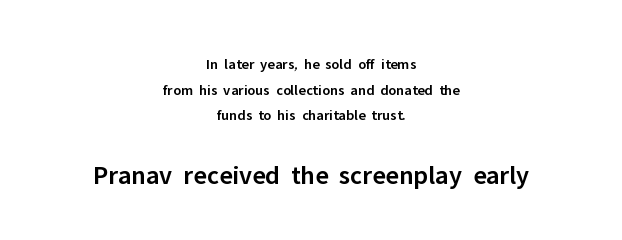
The image shows 27 px text type, upright; set centered, line spacing 1.71x, normal letter spacing, not underlined; the second (bottom) block is 1.8x larger.
